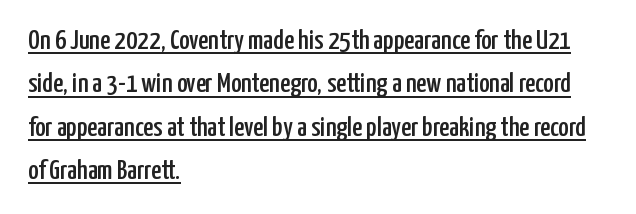
The image shows 28 px condensed sans-serif type, upright; set left-aligned, normal line spacing (1.55x), normal letter spacing, underlined; low stroke contrast and a medium x-height.
